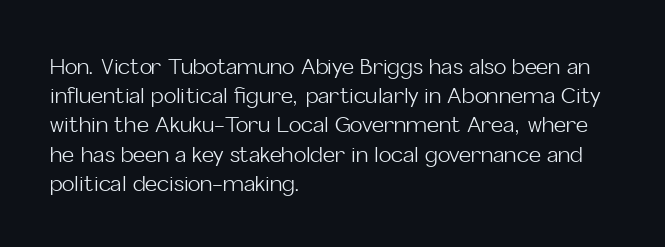
Q: Is the text bold? A: No.
Q: Is the text italic (slanted)? A: No, it is upright.
Q: Is the text underlined? A: No.
Q: How is the paragraph aligned? A: Left-aligned.
Q: Is the spacing between letters normal or unusually wide? A: Normal.
Q: Is the spacing between lines tight, normal or loose? A: Normal.
